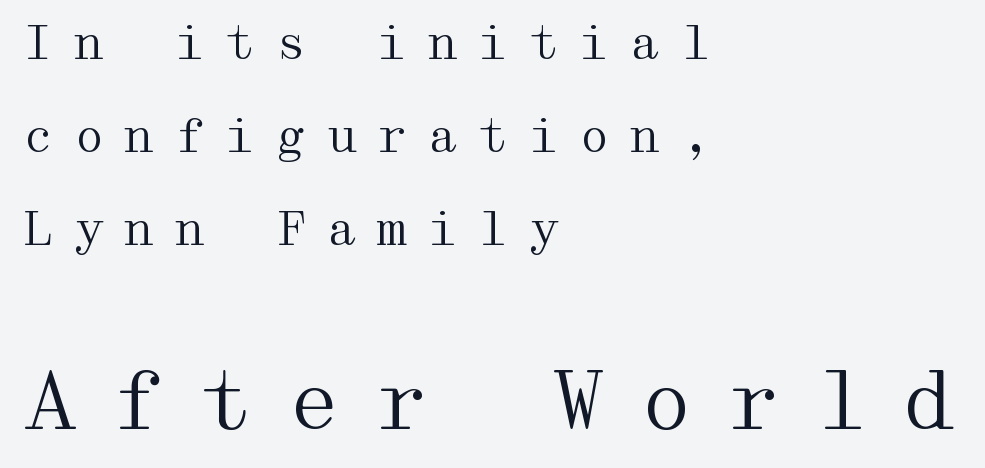
Q: Is the text bold? A: No.
Q: Is the text italic (slanted)? A: No, it is upright.
Q: Is the typeface a serif or a sans-serif typeface? A: Serif.
Q: Is the text underlined? A: No.
Q: How is the paragraph aligned? A: Left-aligned.
Q: Is the spacing between letters normal or unusually wide? A: Unusually wide.
Q: Is the spacing between lines tight, normal or loose? A: Loose.
Q: Which block of text is set in a larger size, the first (top) or the second (bottom)? A: The second (bottom) one.
Q: Width (condensed, normal, or wide)? A: Wide.
Q: Stroke contrast? A: Medium.
Q: x-height? A: Medium.
